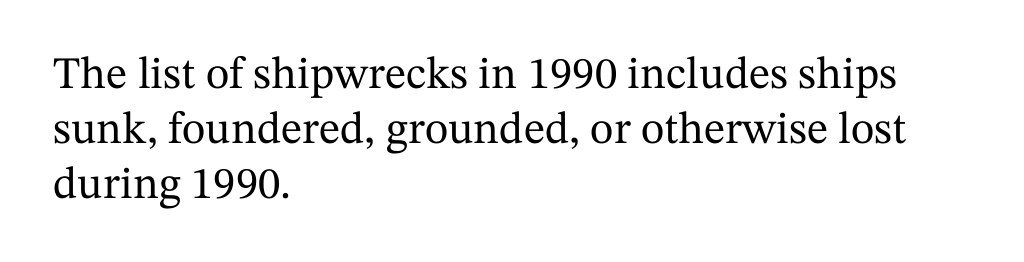
Q: Is the text italic (slanted)? A: No, it is upright.
Q: Is the typeface a serif or a sans-serif typeface? A: Serif.
Q: Is the text underlined? A: No.
Q: How is the paragraph aligned? A: Left-aligned.
Q: Is the spacing between letters normal or unusually wide? A: Normal.
Q: Width (condensed, normal, or wide)? A: Normal.
Q: Stroke contrast? A: Medium.
Q: x-height? A: Medium.
Q: Monospaced? A: No.
